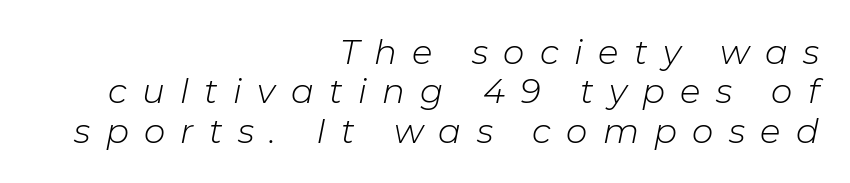
Q: Is the text bold? A: No.
Q: Is the text italic (slanted)? A: Yes, it leans right by about 11 degrees.
Q: Is the text underlined? A: No.
Q: How is the paragraph aligned? A: Right-aligned.
Q: Is the spacing between letters normal or unusually wide? A: Unusually wide.
Q: Width (condensed, normal, or wide)? A: Normal.
Q: Stroke contrast? A: Low.
Q: x-height? A: Medium.
Q: Monospaced? A: No.
